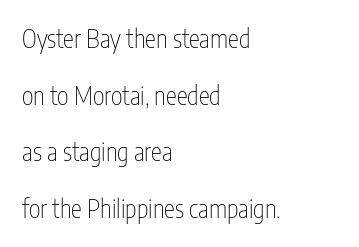
Beneath every word, the page is bare. This is the regular roman posture of the typeface. The letterforms sit at book weight or below. Line starts are locked; line ends wander. This sample trades compactness for vertical openness between lines.
